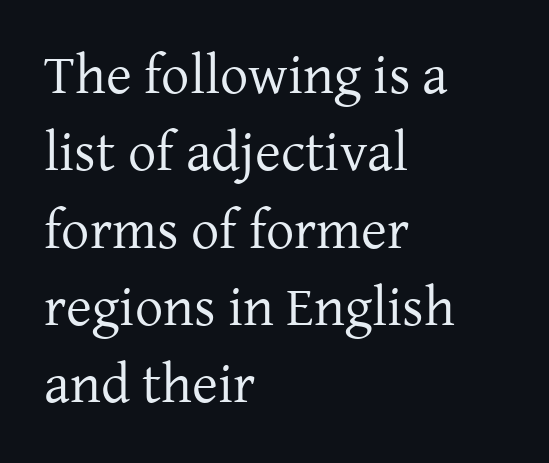
{"serif": "yes", "italic": "no", "bold": "no", "weight": "regular", "width": "normal", "stroke_contrast": "low", "x_height": "medium", "monospaced": "no", "underline": "no", "align": "left", "line_spacing": "normal", "line_spacing_ratio": 1.38, "letter_spacing": "normal", "letter_spacing_em": 0.0, "glyph_px": 56}
